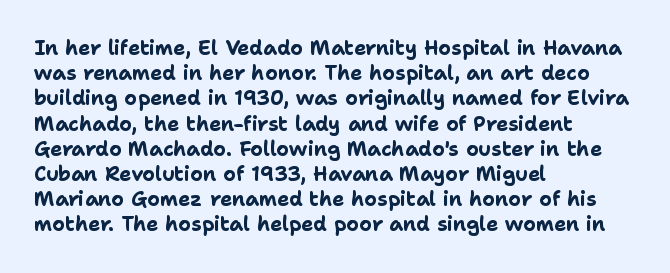
The image shows 20 px bold type, upright; set left-aligned, normal line spacing (1.26x), normal letter spacing, not underlined.
